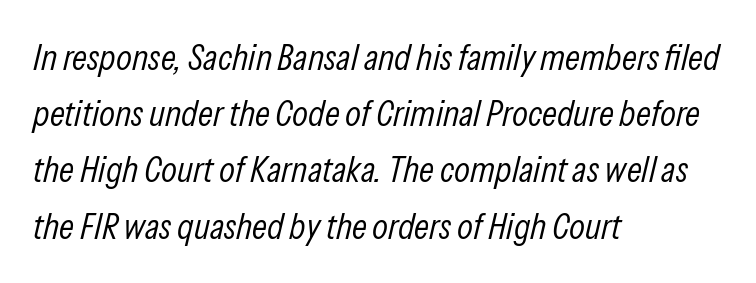
Q: Is the text bold? A: No.
Q: Is the text italic (slanted)? A: Yes, it leans right by about 13 degrees.
Q: Is the text underlined? A: No.
Q: How is the paragraph aligned? A: Left-aligned.
Q: Is the spacing between letters normal or unusually wide? A: Normal.
Q: Is the spacing between lines tight, normal or loose? A: Normal.
Q: Width (condensed, normal, or wide)? A: Condensed.
Q: Stroke contrast? A: Low.
Q: x-height? A: Medium.
Q: Monospaced? A: No.
